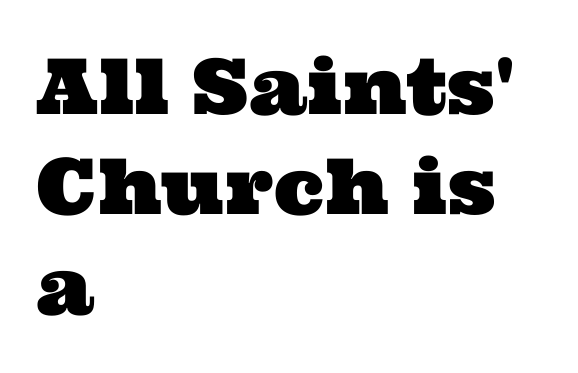
This is serif lettering, the kind often seen in printed books. These lines keep a tight, regular rhythm from letter to letter. The lines in this sample share a left origin and differ only in where they stop. The lines sit at an ordinary, default distance from one another. Proportional: the letters do not fall into vertical columns. The words here are not underlined.
